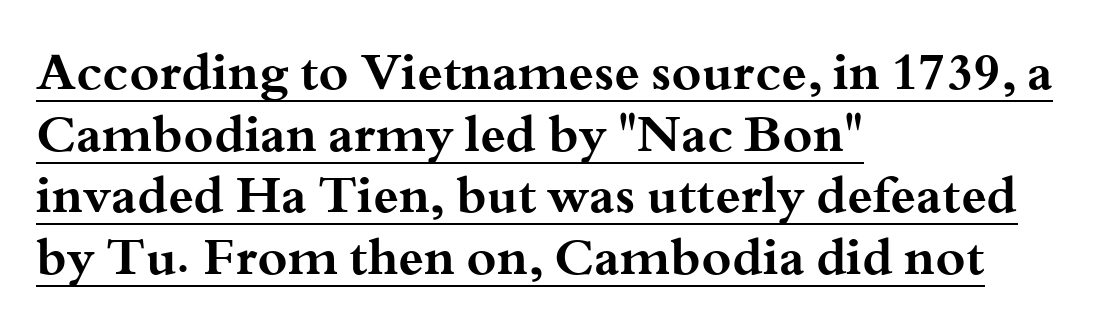
The image shows 51 px bold, wide serif type, upright; set left-aligned, line spacing 1.21x, normal letter spacing, underlined; medium stroke contrast and a small x-height.
